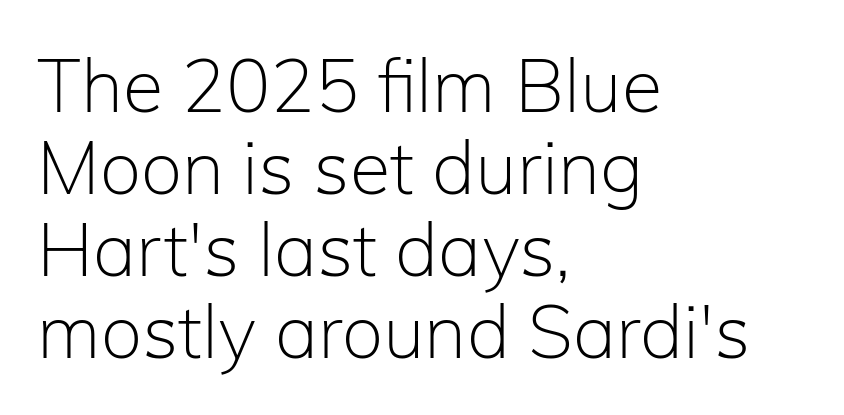
{"serif": "no", "italic": "no", "bold": "no", "weight": "light", "width": "normal", "stroke_contrast": "low", "x_height": "medium", "monospaced": "no", "underline": "no", "align": "left", "line_spacing": "tight", "line_spacing_ratio": 1.11, "letter_spacing": "normal", "letter_spacing_em": 0.0, "glyph_px": 74}
